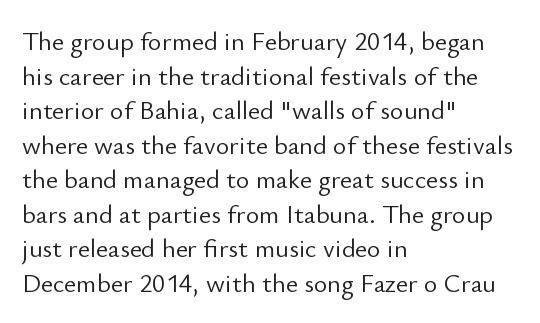
Q: Is the text bold? A: No.
Q: Is the text italic (slanted)? A: No, it is upright.
Q: Is the text underlined? A: No.
Q: How is the paragraph aligned? A: Left-aligned.
Q: Is the spacing between letters normal or unusually wide? A: Normal.
Q: Is the spacing between lines tight, normal or loose? A: Normal.
